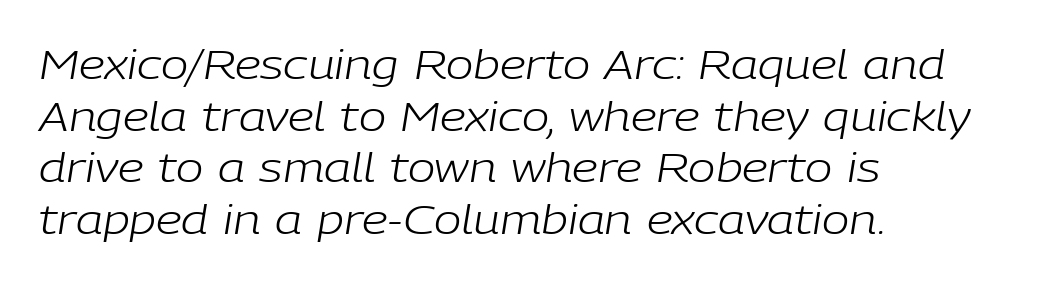
{"italic": "yes", "lean": "right", "slant_degrees": 9, "bold": "no", "weight": "light", "width": "normal", "stroke_contrast": "low", "x_height": "medium", "monospaced": "no", "underline": "no", "align": "left", "line_spacing": "normal", "line_spacing_ratio": 1.26, "letter_spacing": "normal", "letter_spacing_em": 0.0, "glyph_px": 41}
